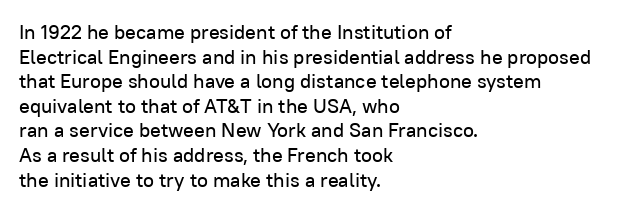
{"italic": "no", "underline": "no", "align": "left", "line_spacing_ratio": 1.23, "letter_spacing": "normal", "letter_spacing_em": 0.0, "glyph_px": 20}
